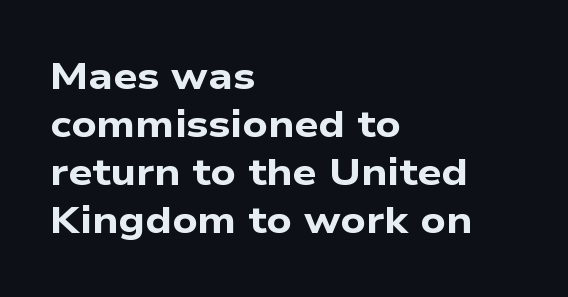
The image shows 38 px bold, wide sans-serif type; set left-aligned, normal line spacing (1.26x), normal letter spacing, not underlined; low stroke contrast and a medium x-height.
